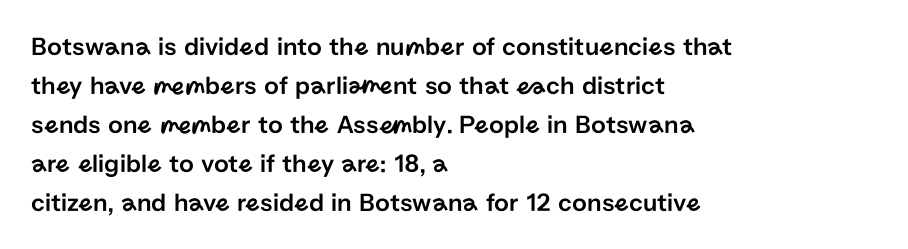
The compositor pushed each line to the left boundary. Every stem runs plumb, perpendicular to the baseline. This sample keeps an unexceptional amount of space between lines. Here the glyphs are tracked normally, forming tight word shapes. Descender tails drop into unmarked territory.
